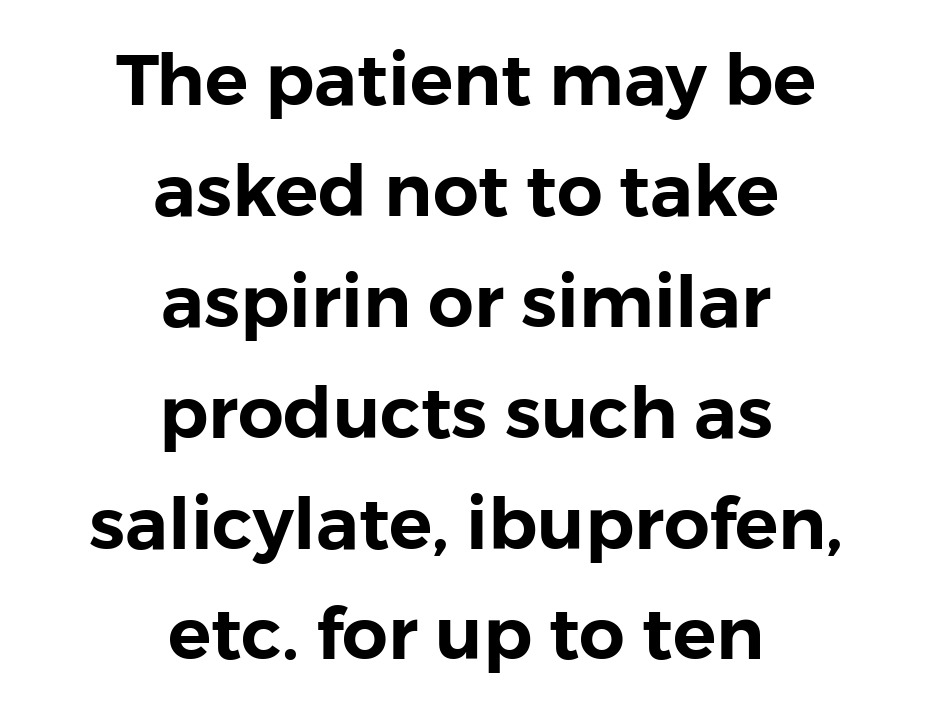
Q: Is the text italic (slanted)? A: No, it is upright.
Q: Is the typeface a serif or a sans-serif typeface? A: Sans-serif.
Q: Is the text underlined? A: No.
Q: How is the paragraph aligned? A: Centered.
Q: Is the spacing between letters normal or unusually wide? A: Normal.
Q: Is the spacing between lines tight, normal or loose? A: Normal.
Q: Width (condensed, normal, or wide)? A: Normal.
Q: Stroke contrast? A: Low.
Q: x-height? A: Medium.
Q: Monospaced? A: No.
